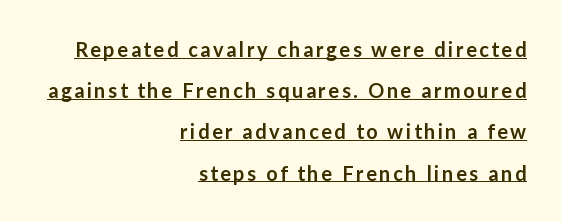
Summary of weight: moderately heavy, a semibold. This rendering uses right alignment, leaving the left contour irregular. Style check: upright. A typesetter would call this leading open, well beyond the default. Underlining? Definitely there.
